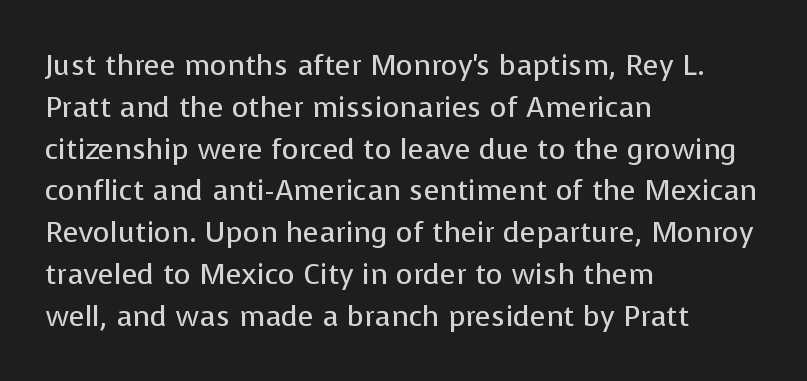
Q: Is the text bold? A: No.
Q: Is the text italic (slanted)? A: No, it is upright.
Q: Is the typeface a serif or a sans-serif typeface? A: Sans-serif.
Q: Is the text underlined? A: No.
Q: How is the paragraph aligned? A: Left-aligned.
Q: Is the spacing between letters normal or unusually wide? A: Normal.
Q: Is the spacing between lines tight, normal or loose? A: Normal.
Q: Width (condensed, normal, or wide)? A: Normal.
Q: Stroke contrast? A: Low.
Q: x-height? A: Medium.
Q: Monospaced? A: No.
